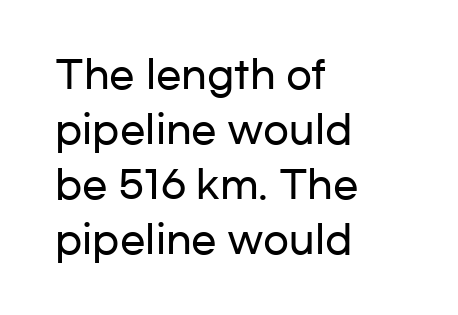
Q: Is the text italic (slanted)? A: No, it is upright.
Q: Is the typeface a serif or a sans-serif typeface? A: Sans-serif.
Q: Is the text underlined? A: No.
Q: How is the paragraph aligned? A: Left-aligned.
Q: Is the spacing between letters normal or unusually wide? A: Normal.
Q: Is the spacing between lines tight, normal or loose? A: Normal.
Q: Width (condensed, normal, or wide)? A: Wide.
Q: Stroke contrast? A: Low.
Q: x-height? A: Medium.
Q: Monospaced? A: No.
